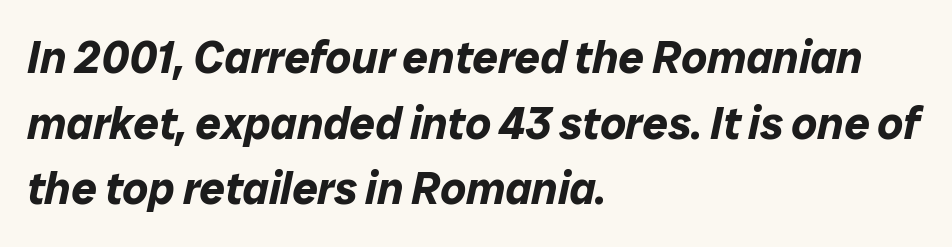
The image shows 45 px bold type, italic (leaning right); set left-aligned, normal line spacing (1.46x), normal letter spacing, not underlined; low stroke contrast and a medium x-height.
